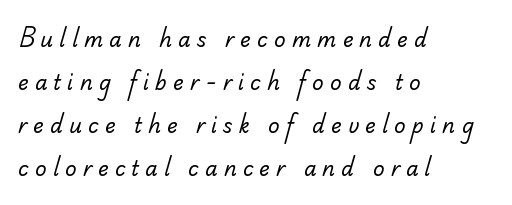
{"bold": "no", "underline": "no", "align": "left", "line_spacing": "loose", "line_spacing_ratio": 2.15, "letter_spacing": "wide", "letter_spacing_em": 0.31, "glyph_px": 20}
